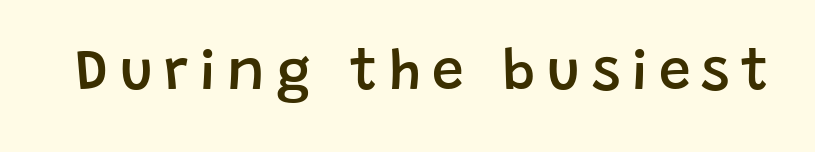
{"serif": "no", "italic": "no", "bold": "semi", "weight": "semibold", "width": "normal", "stroke_contrast": "low", "x_height": "large", "monospaced": "no", "underline": "no", "glyph_px": 57}
